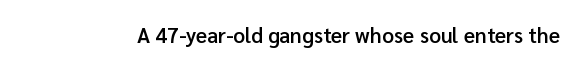
Typesetter's note: demi weight, one step under bold. The specimen omits any rule beneath the text block's lines. Is there any slant? The stems are plumb. Does extra space separate the letters? No, they use regular spacing.
